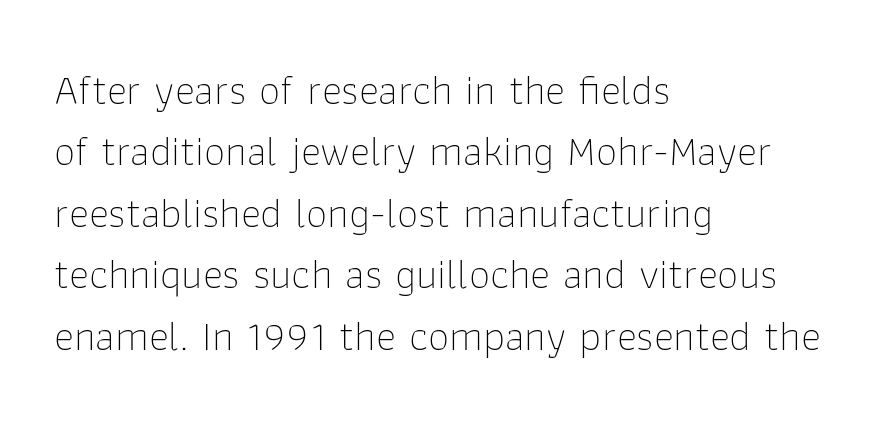
The image shows 43 px thin sans-serif type, upright; set left-aligned, normal line spacing (1.43x), normal letter spacing, not underlined; low stroke contrast and a medium x-height.
